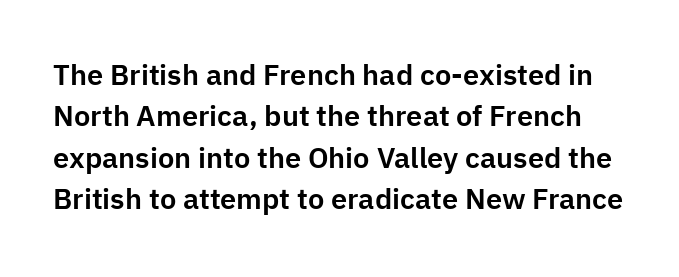
{"serif": "no", "italic": "no", "width": "normal", "stroke_contrast": "low", "x_height": "medium", "monospaced": "no", "underline": "no", "line_spacing": "normal", "line_spacing_ratio": 1.43, "letter_spacing": "normal", "letter_spacing_em": 0.0, "glyph_px": 29}
